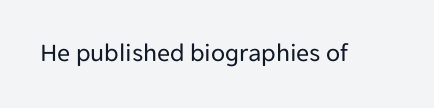
{"italic": "no", "bold": "no", "underline": "no", "letter_spacing": "normal", "letter_spacing_em": 0.0, "glyph_px": 26}
